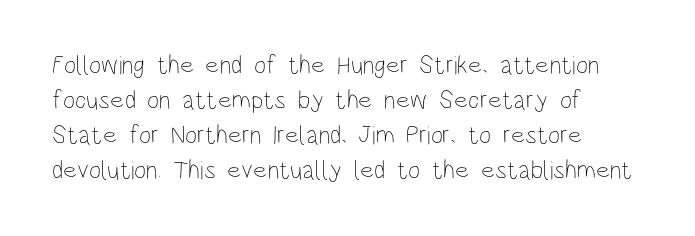
Q: Is the text bold? A: No.
Q: Is the text italic (slanted)? A: No, it is upright.
Q: Is the text underlined? A: No.
Q: How is the paragraph aligned? A: Left-aligned.
Q: Is the spacing between letters normal or unusually wide? A: Normal.
Q: Is the spacing between lines tight, normal or loose? A: Normal.
